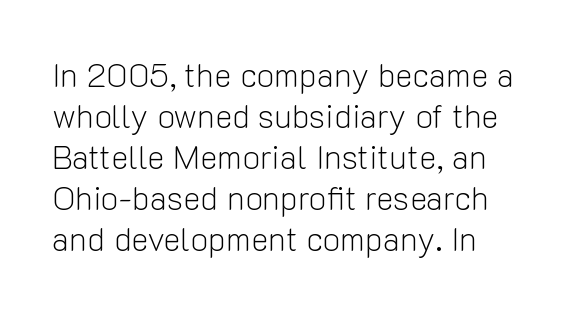
Q: Is the text bold? A: No.
Q: Is the text italic (slanted)? A: No, it is upright.
Q: Is the typeface a serif or a sans-serif typeface? A: Sans-serif.
Q: Is the text underlined? A: No.
Q: How is the paragraph aligned? A: Left-aligned.
Q: Is the spacing between letters normal or unusually wide? A: Normal.
Q: Width (condensed, normal, or wide)? A: Normal.
Q: Stroke contrast? A: Low.
Q: x-height? A: Medium.
Q: Monospaced? A: No.
